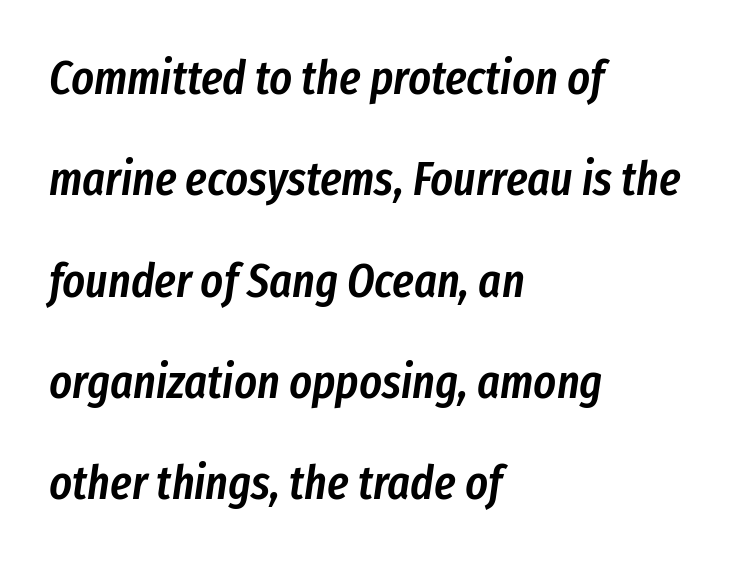
Q: Is the text bold? A: Semi-bold.
Q: Is the text italic (slanted)? A: Yes, it leans right by about 8 degrees.
Q: Is the text underlined? A: No.
Q: How is the paragraph aligned? A: Left-aligned.
Q: Is the spacing between letters normal or unusually wide? A: Normal.
Q: Is the spacing between lines tight, normal or loose? A: Loose.
Q: Width (condensed, normal, or wide)? A: Condensed.
Q: Stroke contrast? A: Low.
Q: x-height? A: Medium.
Q: Monospaced? A: No.
